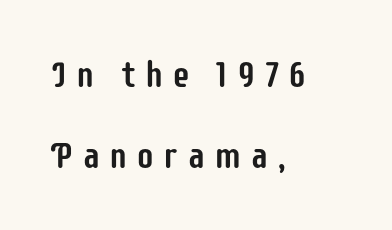
Q: Is the text italic (slanted)? A: No, it is upright.
Q: Is the typeface a serif or a sans-serif typeface? A: Sans-serif.
Q: Is the text underlined? A: No.
Q: How is the paragraph aligned? A: Left-aligned.
Q: Is the spacing between letters normal or unusually wide? A: Unusually wide.
Q: Is the spacing between lines tight, normal or loose? A: Loose.
Q: Width (condensed, normal, or wide)? A: Condensed.
Q: Stroke contrast? A: Low.
Q: x-height? A: Large.
Q: Monospaced? A: No.
